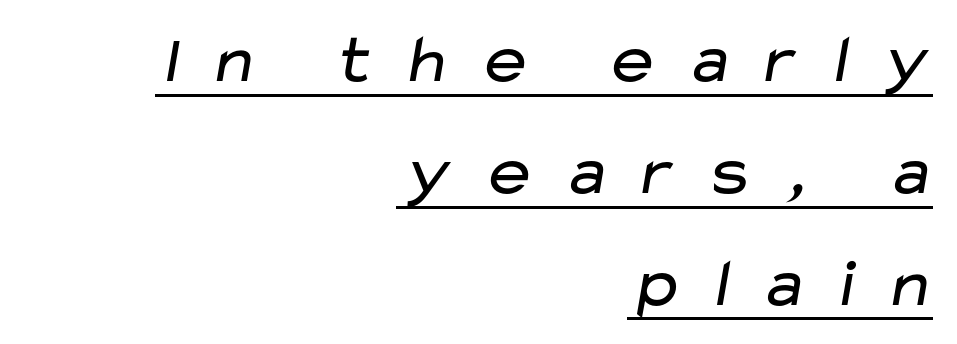
A typesetter would call this heavily tracked-out type. Observe the absence of serifs on each vertical stroke in this sample. The typesetting does not lean heavy: it is not bold. Somebody hit Ctrl+U on this one — the words are underlined. Reading down the column, the eye jumps a familiar distance to each next line. Here the designer chose a conventional face with non-uniform glyph widths.
